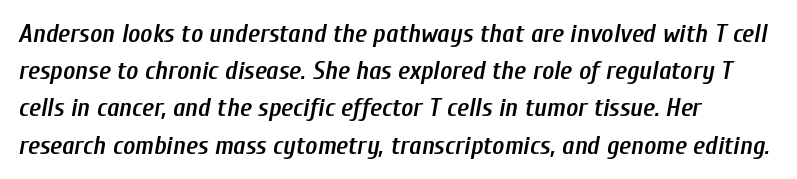
The image shows 26 px text type, italic (leaning right); set left-aligned, normal line spacing (1.43x), normal letter spacing, not underlined.
